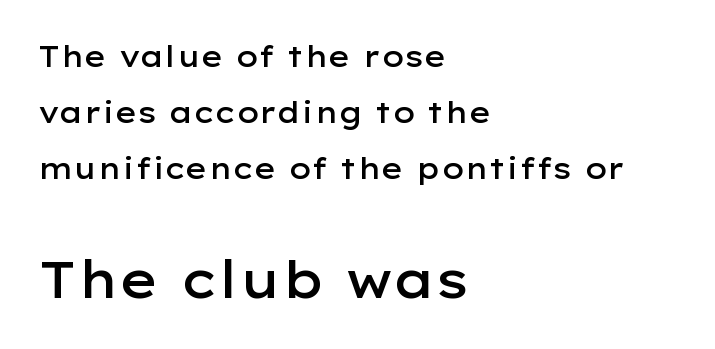
{"serif": "no", "italic": "no", "bold": "semi", "weight": "semibold", "width": "wide", "stroke_contrast": "low", "x_height": "medium", "monospaced": "no", "underline": "no", "align": "left", "line_spacing": "loose", "line_spacing_ratio": 1.93, "letter_spacing": "normal", "letter_spacing_em": 0.0, "larger_block": "second", "size_ratio": 1.76, "glyph_px": 51}
